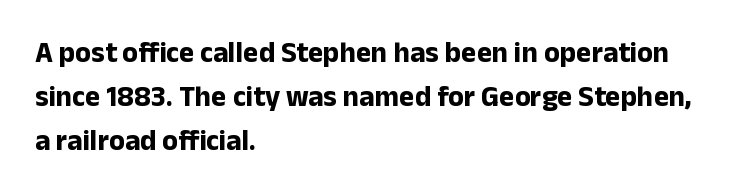
The image shows 29 px bold sans-serif type, upright; set left-aligned, normal line spacing (1.51x), normal letter spacing, not underlined; low stroke contrast and a medium x-height.
